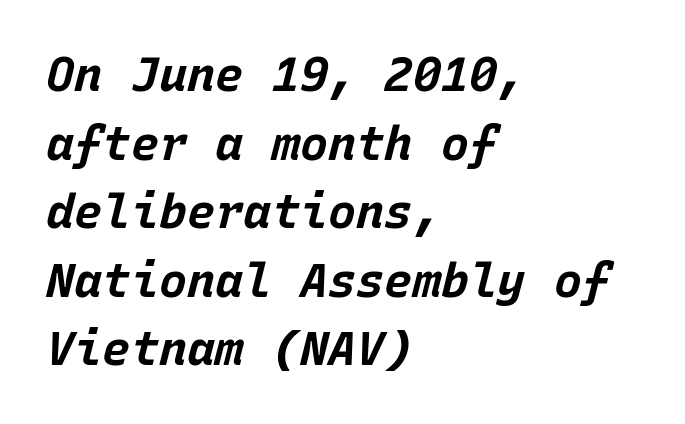
{"italic": "yes", "lean": "right", "slant_degrees": 15, "bold": "yes", "weight": "bold", "width": "normal", "stroke_contrast": "low", "x_height": "large", "monospaced": "yes", "underline": "no", "align": "left", "line_spacing": "normal", "line_spacing_ratio": 1.46, "letter_spacing": "normal", "letter_spacing_em": 0.0, "glyph_px": 47}
